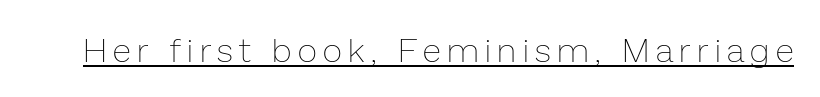
{"italic": "no", "bold": "no", "weight": "thin", "width": "normal", "stroke_contrast": "low", "x_height": "medium", "monospaced": "no", "underline": "yes", "glyph_px": 34}
